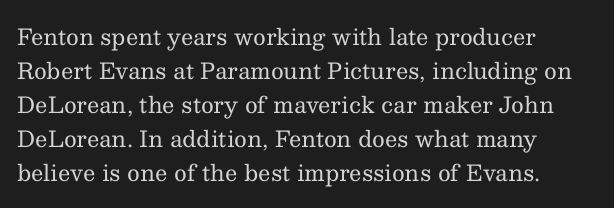
{"italic": "no", "bold": "no", "underline": "no", "align": "left", "line_spacing": "normal", "line_spacing_ratio": 1.54, "letter_spacing": "normal", "letter_spacing_em": 0.0, "glyph_px": 22}
